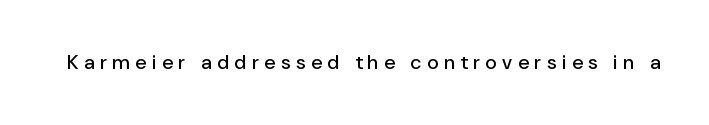
Q: Is the text italic (slanted)? A: No, it is upright.
Q: Is the text underlined? A: No.
Q: Is the spacing between letters normal or unusually wide? A: Unusually wide.
